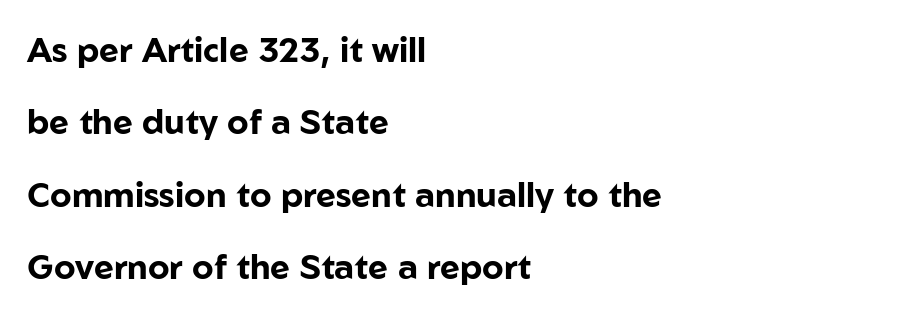
{"serif": "no", "italic": "no", "bold": "yes", "weight": "bold", "width": "normal", "stroke_contrast": "low", "x_height": "medium", "monospaced": "no", "underline": "no", "align": "left", "line_spacing": "loose", "line_spacing_ratio": 2.13, "letter_spacing": "normal", "letter_spacing_em": 0.0, "glyph_px": 34}
